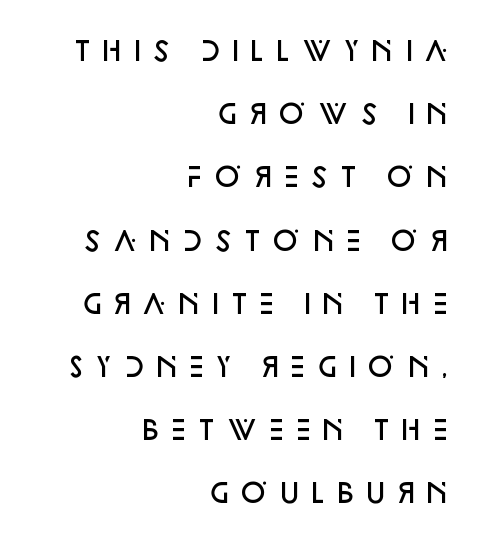
The image shows 26 px text type, upright; set right-aligned, loose line spacing (2.43x), unusually wide letter spacing (+0.21 em), not underlined.
